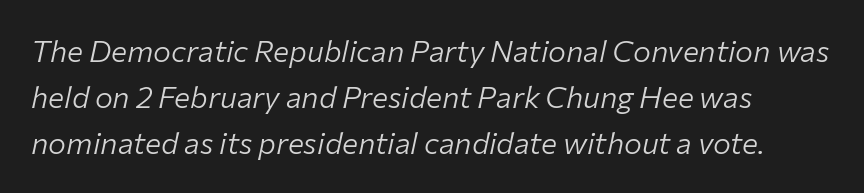
Check under the words: just untouched page. Left-aligned paragraph, ragged on the right. Does the leading feel generous? No, just average. This sample has the flowing, uneven cadence of proportional lettering. Spacing between characters is what you'd get straight out of the box.
